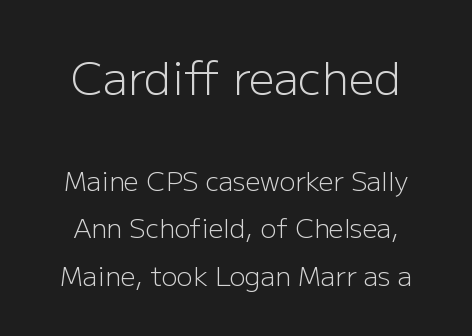
These lines are composed in type without serifs. The compositor balanced each line on the midline. Honestly, there is no underline to notice here at all. Heft: none added — not bold. A typesetter would call this proportional, since set widths differ per character. The earlier block is typeset at a bigger size than the later block.
